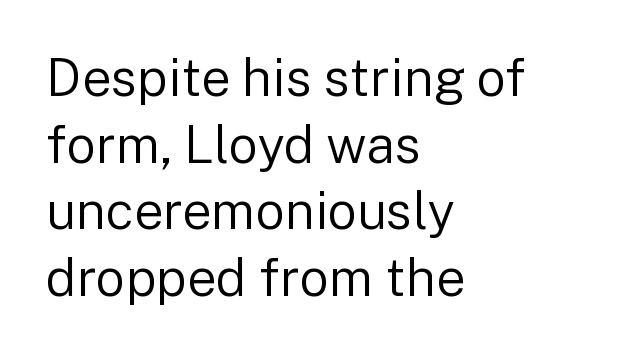
Alignment: flush left. Reading down the column, the eye jumps a familiar distance to each next line. Font category for this specimen: sans-serif. Unmarked baselines from the first word to the last. The rendering keeps characters at their native spacing.
